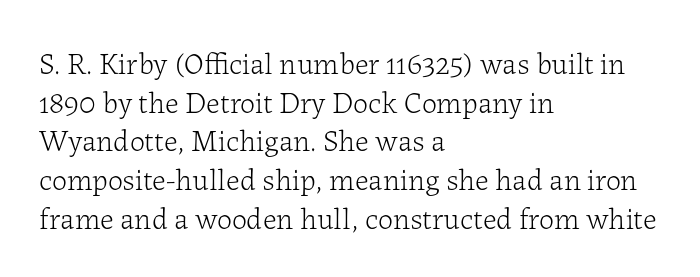
The image shows 30 px light serif type, upright; set left-aligned, normal line spacing (1.29x), normal letter spacing, not underlined; low stroke contrast and a medium x-height.
